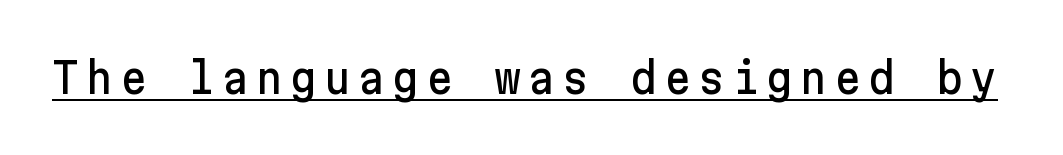
Underline: present. Characters remain perfectly vertical along every line. A sans-serif font was chosen for this passage.
